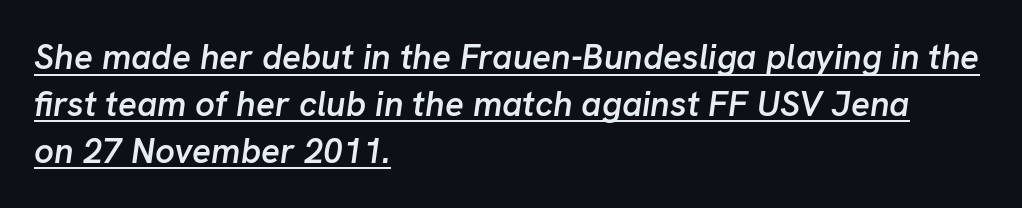
Q: Is the text bold? A: Semi-bold.
Q: Is the text italic (slanted)? A: Yes, it leans right by about 8 degrees.
Q: Is the text underlined? A: Yes.
Q: How is the paragraph aligned? A: Left-aligned.
Q: Is the spacing between letters normal or unusually wide? A: Normal.
Q: Is the spacing between lines tight, normal or loose? A: Normal.
Q: Width (condensed, normal, or wide)? A: Normal.
Q: Stroke contrast? A: Low.
Q: x-height? A: Medium.
Q: Monospaced? A: No.
